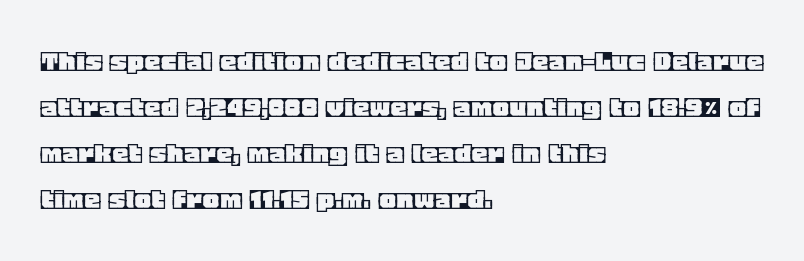
The image shows 33 px text type, upright; set left-aligned, normal line spacing (1.39x), normal letter spacing, not underlined; a large x-height.
